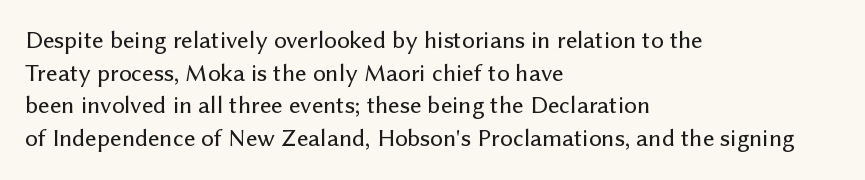
{"italic": "no", "underline": "no", "align": "left", "line_spacing": "normal", "line_spacing_ratio": 1.31, "letter_spacing": "normal", "letter_spacing_em": 0.0, "glyph_px": 25}
